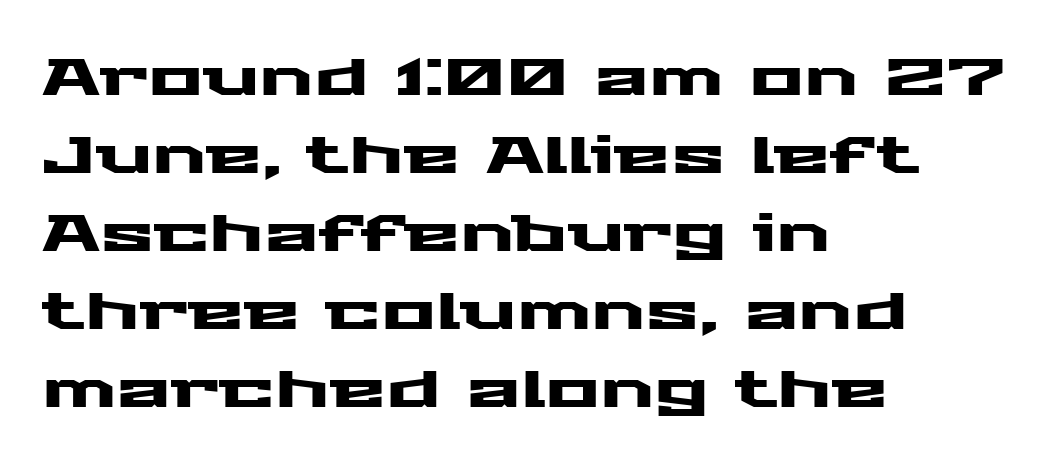
You could not count columns in this text — the font is proportionally spaced. In terms of letterspacing, this is plain default setting. Line beginnings align vertically; line endings do not. Horizontal bands of white between lines are of average thickness.
